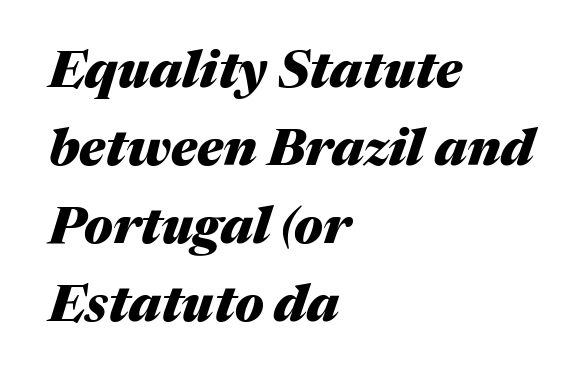
Typesetter's note: full bold, strokes at maximum text heaviness. The area under the type is left untouched. These lines stack with their left ends in a neat column. Students, observe: this is what conventionally led text looks like. There is no visible air inserted between adjacent glyphs. The letters are slanted; this is an italic face.
